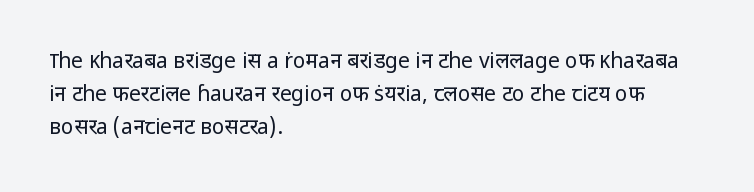
The image shows 21 px text type, upright; set left-aligned, normal line spacing (1.56x), normal letter spacing, not underlined.
